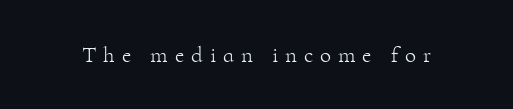
Upright lettering throughout. The type is letterspaced generously, with wide tracking. The font sits on the lighter half of the weight spectrum, regular included. The glyphs are unaccompanied by any horizontal stroke below them.
